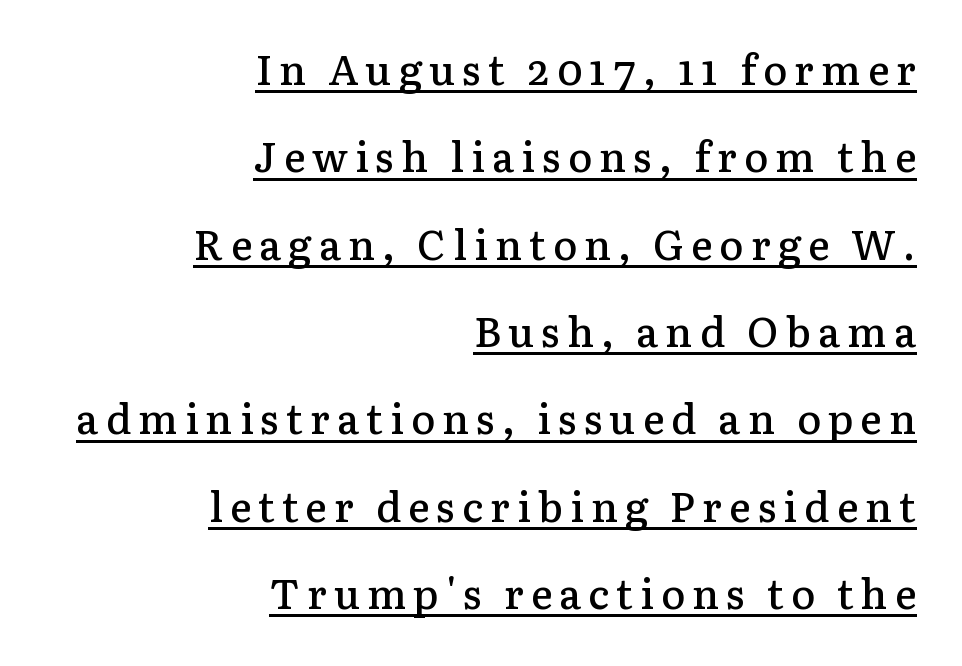
Q: Is the text bold? A: Semi-bold.
Q: Is the text italic (slanted)? A: No, it is upright.
Q: Is the typeface a serif or a sans-serif typeface? A: Serif.
Q: Is the text underlined? A: Yes.
Q: How is the paragraph aligned? A: Right-aligned.
Q: Is the spacing between lines tight, normal or loose? A: Loose.
Q: Width (condensed, normal, or wide)? A: Normal.
Q: Stroke contrast? A: Low.
Q: x-height? A: Medium.
Q: Monospaced? A: No.
